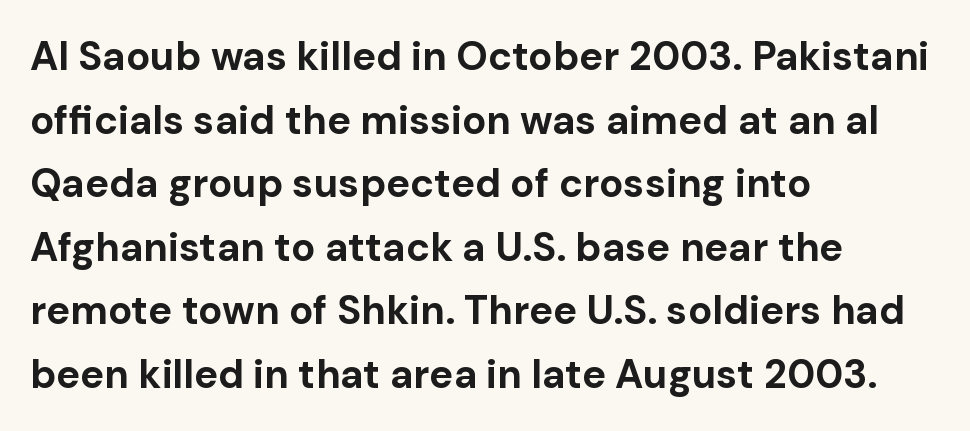
{"serif": "no", "italic": "no", "bold": "yes", "weight": "bold", "width": "normal", "stroke_contrast": "low", "x_height": "medium", "monospaced": "no", "underline": "no", "align": "left", "line_spacing": "normal", "line_spacing_ratio": 1.59, "letter_spacing": "normal", "letter_spacing_em": 0.0, "glyph_px": 40}
